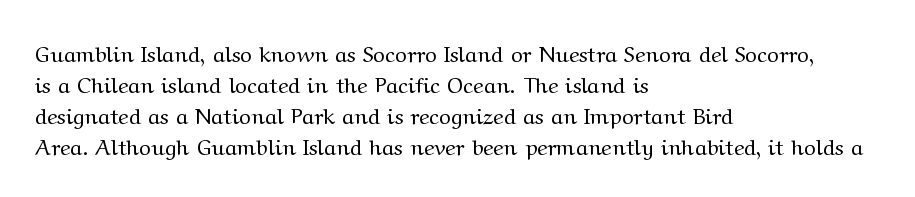
Q: Is the text bold? A: No.
Q: Is the text italic (slanted)? A: No, it is upright.
Q: Is the text underlined? A: No.
Q: How is the paragraph aligned? A: Left-aligned.
Q: Is the spacing between letters normal or unusually wide? A: Normal.
Q: Is the spacing between lines tight, normal or loose? A: Normal.
